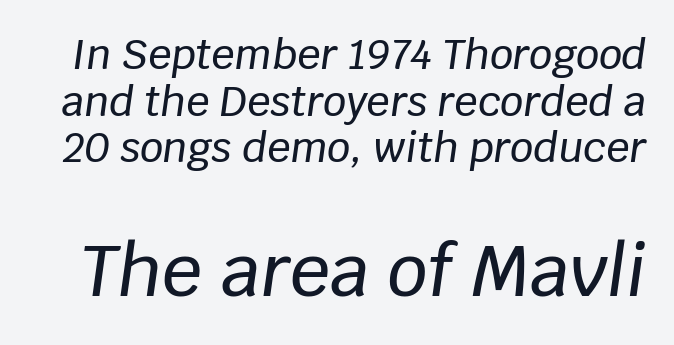
The image shows 71 px text type, italic (leaning right); set tight line spacing (1.14x), normal letter spacing, not underlined; the second (bottom) block is 1.73x larger; low stroke contrast and a large x-height.
